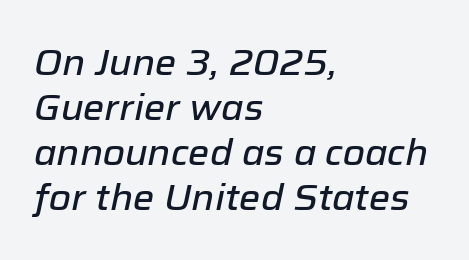
{"italic": "yes", "lean": "right", "slant_degrees": 12, "width": "normal", "stroke_contrast": "low", "x_height": "medium", "monospaced": "no", "underline": "no", "align": "left", "line_spacing": "normal", "line_spacing_ratio": 1.25, "letter_spacing": "normal", "letter_spacing_em": 0.0, "glyph_px": 36}
